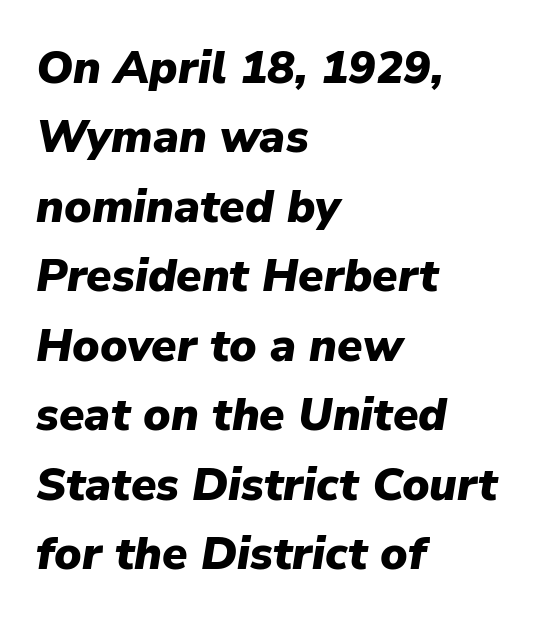
Q: Is the text bold? A: Yes.
Q: Is the text italic (slanted)? A: Yes, it leans right by about 9 degrees.
Q: Is the text underlined? A: No.
Q: How is the paragraph aligned? A: Left-aligned.
Q: Is the spacing between letters normal or unusually wide? A: Normal.
Q: Is the spacing between lines tight, normal or loose? A: Normal.
Q: Width (condensed, normal, or wide)? A: Normal.
Q: Stroke contrast? A: Low.
Q: x-height? A: Medium.
Q: Monospaced? A: No.
